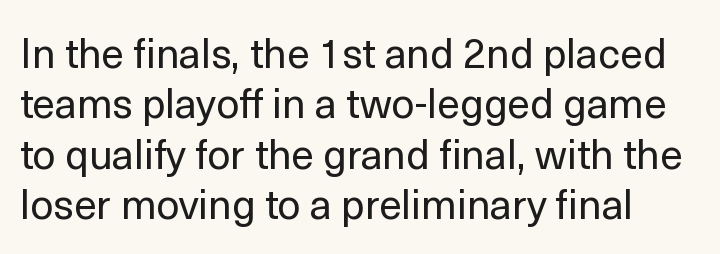
Q: Is the text bold? A: No.
Q: Is the text italic (slanted)? A: No, it is upright.
Q: Is the typeface a serif or a sans-serif typeface? A: Sans-serif.
Q: Is the text underlined? A: No.
Q: Is the spacing between letters normal or unusually wide? A: Normal.
Q: Width (condensed, normal, or wide)? A: Normal.
Q: x-height? A: Medium.
Q: Monospaced? A: No.
